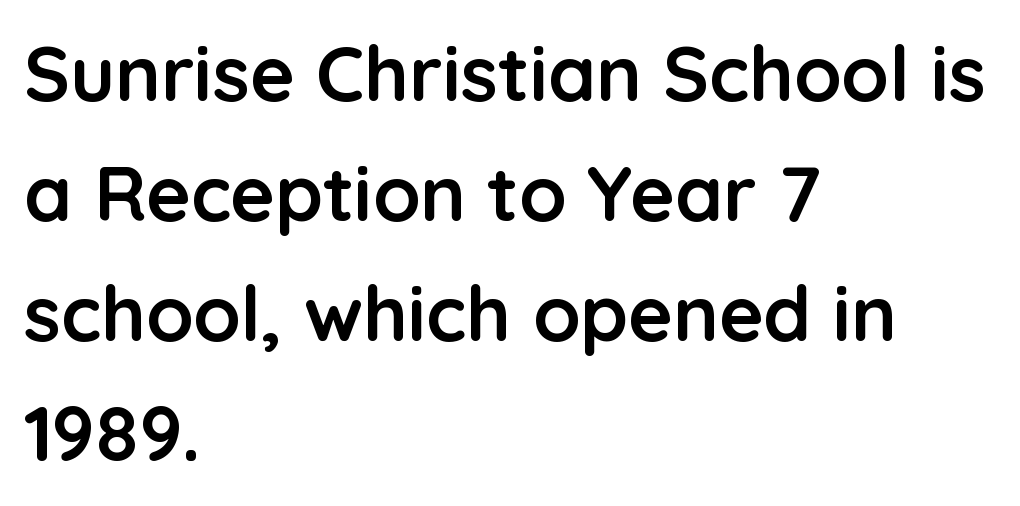
Q: Is the text bold? A: Yes.
Q: Is the text italic (slanted)? A: No, it is upright.
Q: Is the typeface a serif or a sans-serif typeface? A: Sans-serif.
Q: Is the text underlined? A: No.
Q: How is the paragraph aligned? A: Left-aligned.
Q: Is the spacing between letters normal or unusually wide? A: Normal.
Q: Is the spacing between lines tight, normal or loose? A: Normal.
Q: Width (condensed, normal, or wide)? A: Normal.
Q: Stroke contrast? A: Low.
Q: x-height? A: Medium.
Q: Monospaced? A: No.
